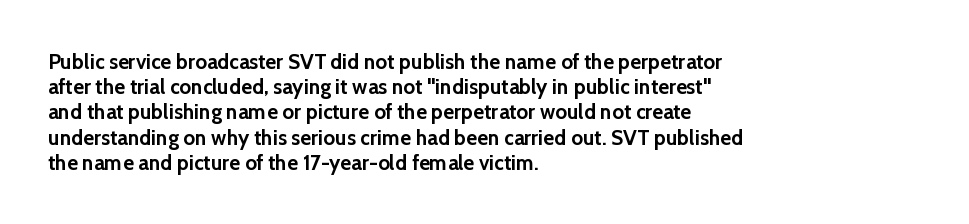
Each line starts at the same left margin while the right side varies. Upright lettering throughout. What stands out about the letter spacing? Nothing — it is the standard amount. Check the space under the baseline: it is left empty. The typesetting leans heavy: a genuine bold.
